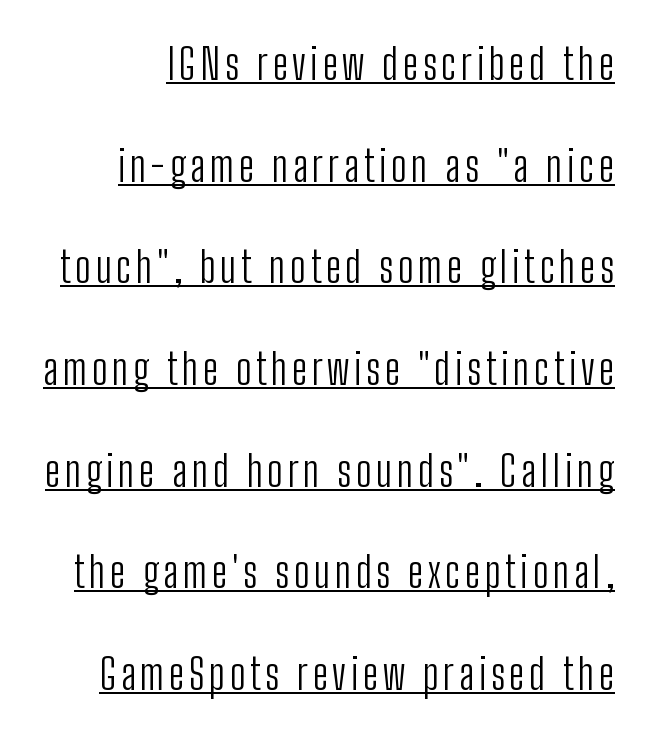
Italic: no, the glyphs are upright roman. Check the space under the baseline: a stroke is drawn there. The rendering uses a large line-height, opening up the rows. This reads as an unemphasized weight, regular at the heaviest. A typesetter would label this face a sans.
